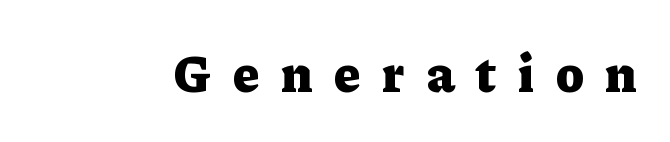
The image shows 53 px heavy serif type, upright; set unusually wide letter spacing (+0.41 em), not underlined; low stroke contrast and a medium x-height.
